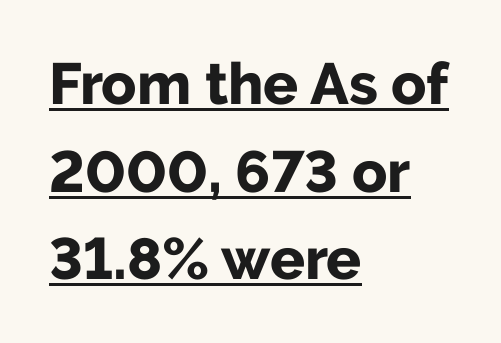
The image shows 58 px bold sans-serif type, upright; set left-aligned, normal line spacing (1.51x), normal letter spacing, underlined; low stroke contrast and a medium x-height.
